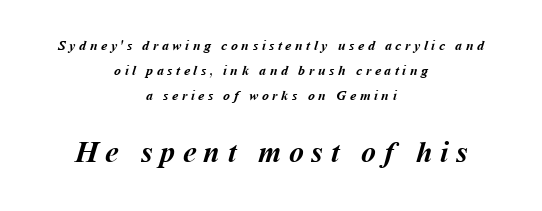
Plain, unruled lines of type. Layout note: lines centered. You'd pick this weight for a headline — it's a proper bold. Students, note that the glyphs here are deliberately spaced far apart. Small over large — that's the arrangement of the two blocks here.
